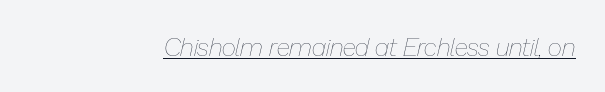
Notice how the stems are inclined rather than vertical — that's the hallmark of italics. A quiet, ordinary-to-light weight characterises the typeface. You could call the tracking neutral — neither tight nor loose. Underlining? Definitely there.
